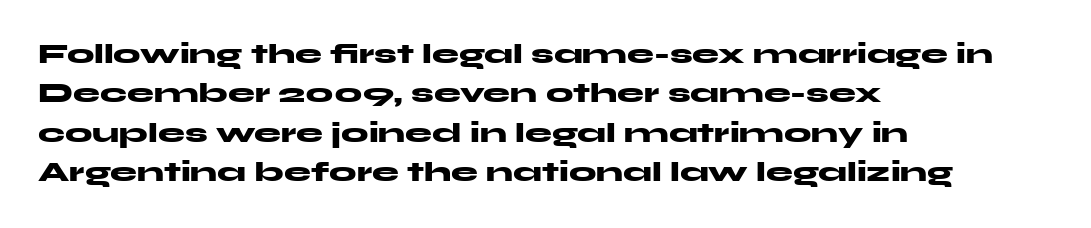
The image shows 27 px bold type, upright; set left-aligned, normal line spacing (1.46x), normal letter spacing, not underlined.
